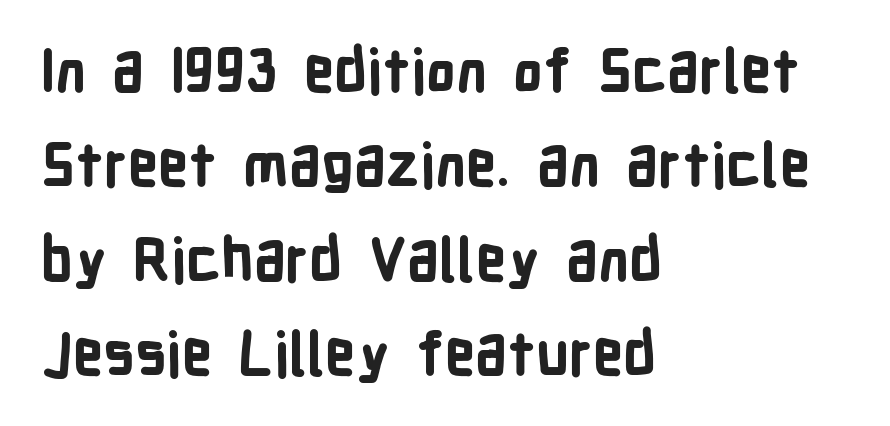
Q: Is the text bold? A: Yes.
Q: Is the text italic (slanted)? A: No, it is upright.
Q: Is the typeface a serif or a sans-serif typeface? A: Sans-serif.
Q: Is the text underlined? A: No.
Q: How is the paragraph aligned? A: Left-aligned.
Q: Is the spacing between letters normal or unusually wide? A: Normal.
Q: Is the spacing between lines tight, normal or loose? A: Normal.
Q: Width (condensed, normal, or wide)? A: Condensed.
Q: Stroke contrast? A: Low.
Q: x-height? A: Medium.
Q: Monospaced? A: No.
